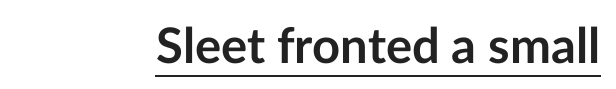
The image shows 49 px semibold sans-serif type, upright; set normal letter spacing, underlined; low stroke contrast and a medium x-height.
